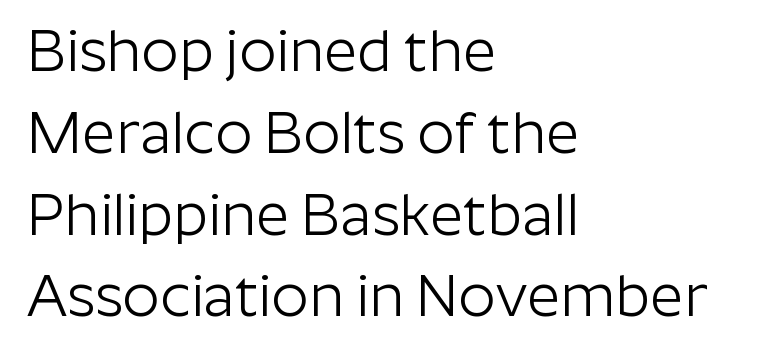
{"serif": "no", "italic": "no", "bold": "no", "weight": "light", "width": "normal", "stroke_contrast": "low", "x_height": "medium", "monospaced": "no", "underline": "no", "align": "left", "line_spacing": "normal", "line_spacing_ratio": 1.41, "letter_spacing": "normal", "letter_spacing_em": 0.0, "glyph_px": 58}
